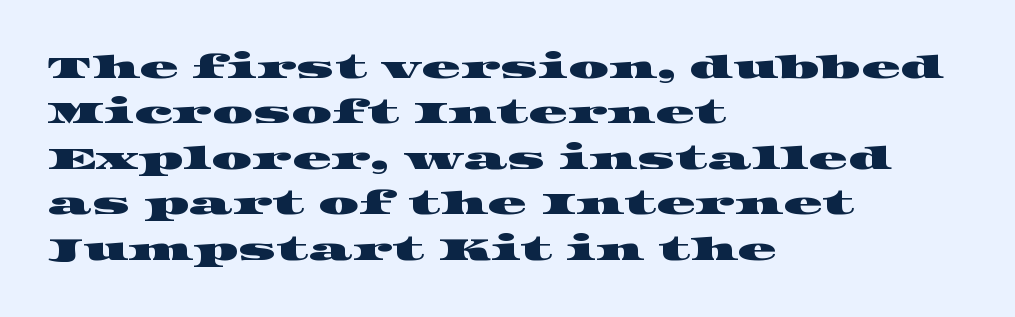
{"serif": "yes", "width": "wide", "stroke_contrast": "high", "x_height": "large", "monospaced": "no", "underline": "no", "align": "left", "line_spacing": "normal", "line_spacing_ratio": 1.42, "letter_spacing": "normal", "letter_spacing_em": 0.0, "glyph_px": 32}
